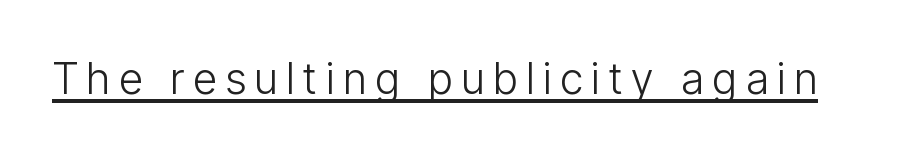
The image shows 43 px light, condensed sans-serif type, upright; set unusually wide letter spacing (+0.2 em), underlined; low stroke contrast and a medium x-height.
